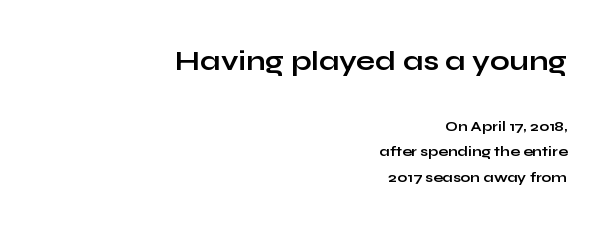
{"serif": "no", "italic": "no", "bold": "yes", "weight": "bold", "width": "wide", "stroke_contrast": "low", "x_height": "medium", "monospaced": "no", "underline": "no", "align": "right", "line_spacing_ratio": 1.83, "letter_spacing": "normal", "letter_spacing_em": 0.0, "larger_block": "first", "size_ratio": 2.0, "glyph_px": 28}
